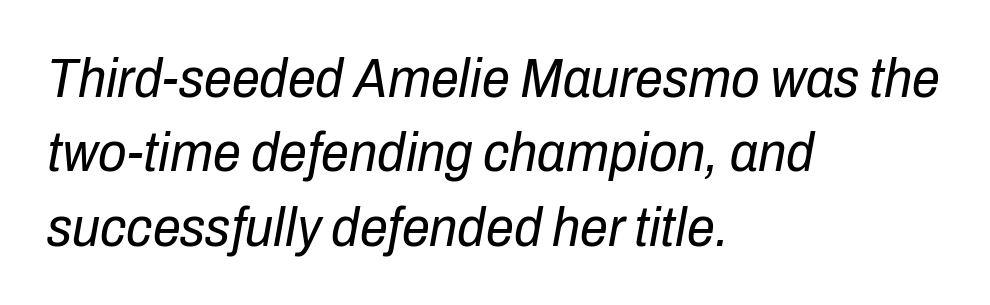
The image shows 56 px regular-weight, condensed type, italic (leaning right); set left-aligned, normal line spacing (1.33x), normal letter spacing, not underlined; low stroke contrast and a medium x-height.
